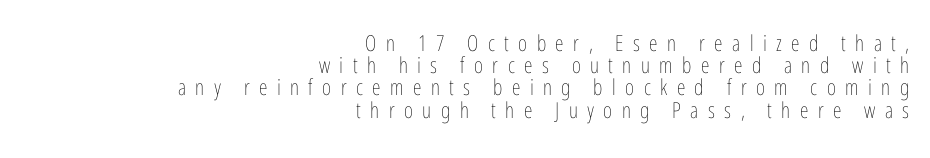
The passage shown is not bold in any degree. Short note: letters widely spaced. One glance says dense: line gaps are narrower than usual. A bare baseline throughout the passage.
